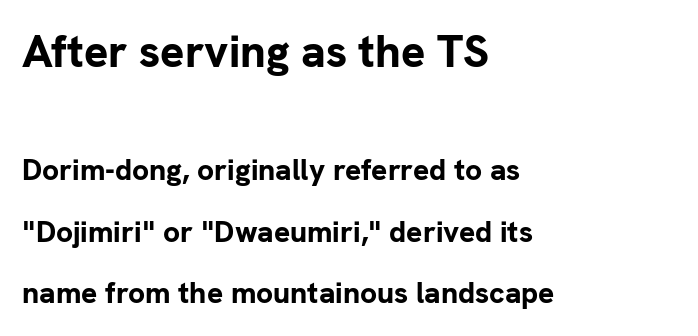
Q: Is the text bold? A: Yes.
Q: Is the text italic (slanted)? A: No, it is upright.
Q: Is the typeface a serif or a sans-serif typeface? A: Sans-serif.
Q: Is the text underlined? A: No.
Q: How is the paragraph aligned? A: Left-aligned.
Q: Is the spacing between letters normal or unusually wide? A: Normal.
Q: Is the spacing between lines tight, normal or loose? A: Loose.
Q: Which block of text is set in a larger size, the first (top) or the second (bottom)? A: The first (top) one.
Q: Width (condensed, normal, or wide)? A: Normal.
Q: Stroke contrast? A: Low.
Q: x-height? A: Medium.
Q: Monospaced? A: No.
